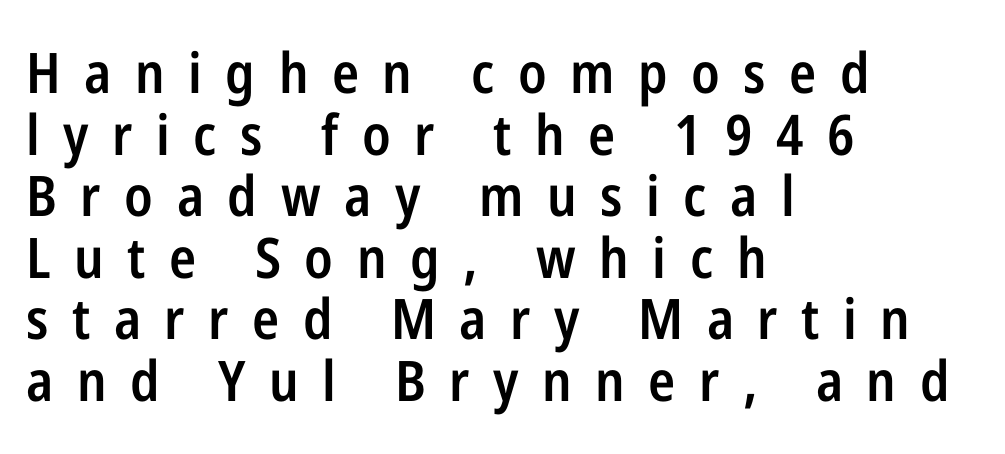
The image shows 56 px semibold, condensed sans-serif type, upright; set left-aligned, tight line spacing (1.1x), unusually wide letter spacing (+0.42 em), not underlined; low stroke contrast and a medium x-height.
